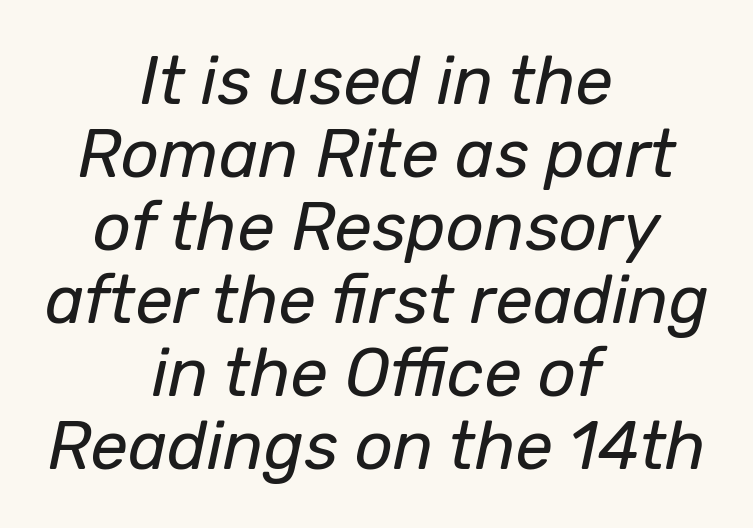
The image shows 67 px regular-weight type, italic (leaning right); set centered, tight line spacing (1.09x), normal letter spacing, not underlined; low stroke contrast and a medium x-height.
